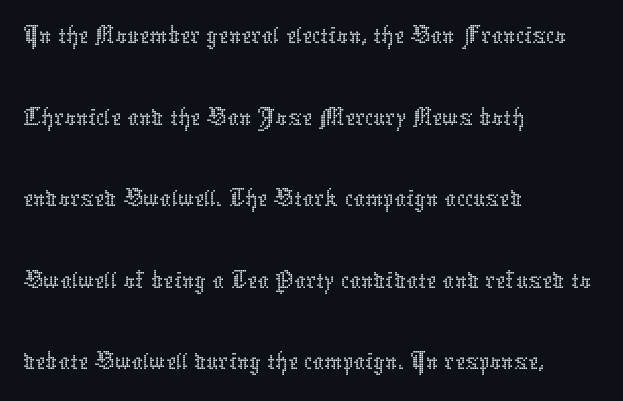
Q: Is the text bold? A: No.
Q: Is the text italic (slanted)? A: No, it is upright.
Q: Is the text underlined? A: No.
Q: How is the paragraph aligned? A: Left-aligned.
Q: Is the spacing between letters normal or unusually wide? A: Normal.
Q: Is the spacing between lines tight, normal or loose? A: Normal.
Q: Width (condensed, normal, or wide)? A: Normal.
Q: Stroke contrast? A: Low.
Q: x-height? A: Medium.
Q: Monospaced? A: No.
